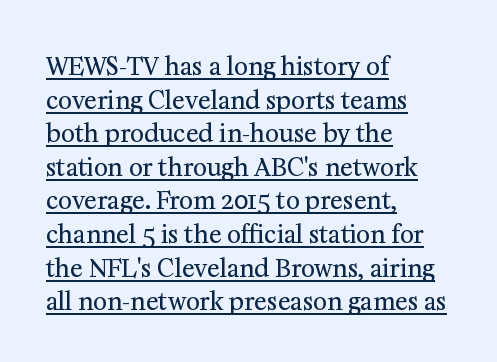
The type is set solid horizontally, with unmodified tracking. All the whitespace from short lines collects on the right. What's the leading like? Ordinary, nothing unusual. Each line of the rendering has a horizontal stroke beneath the glyphs. Is the stroke heavy? The answer is a plain regular-or-lighter. Italic: no, the glyphs are upright roman.
